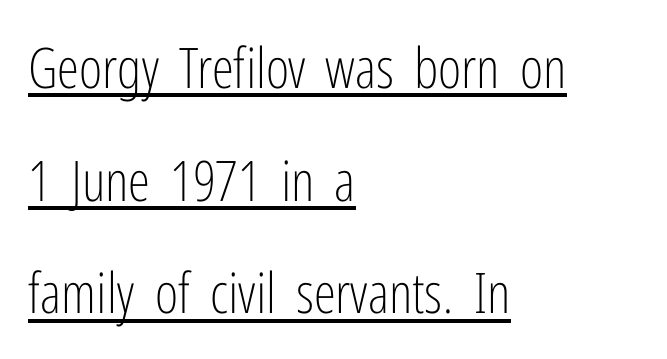
{"serif": "no", "italic": "no", "bold": "no", "weight": "light", "width": "condensed", "stroke_contrast": "low", "x_height": "medium", "monospaced": "no", "underline": "yes", "align": "left", "line_spacing": "loose", "line_spacing_ratio": 2.01, "letter_spacing": "normal", "letter_spacing_em": 0.0, "glyph_px": 56}
